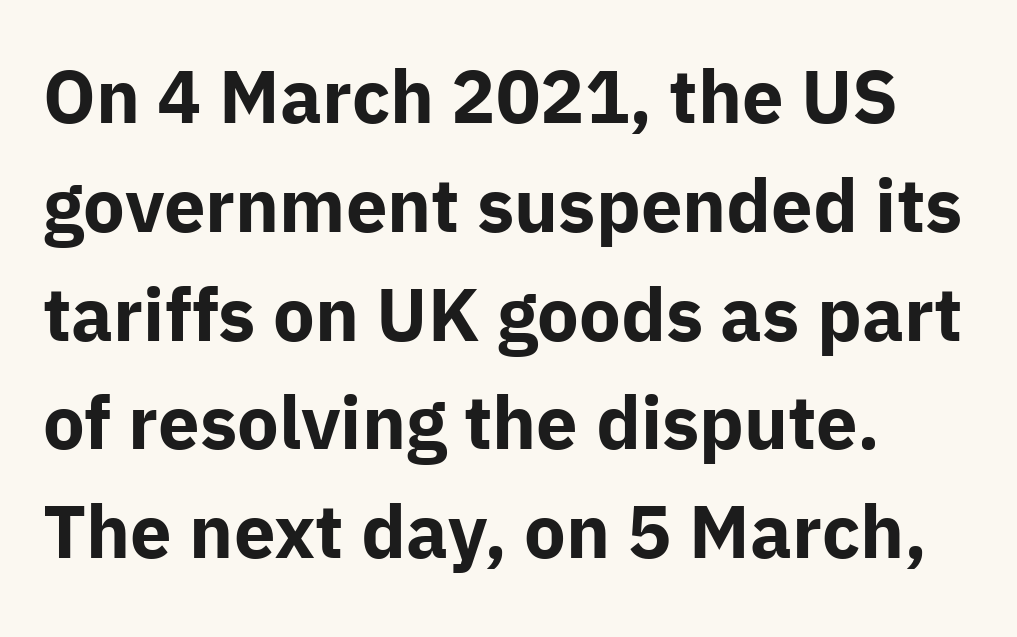
Note the varied advance widths — an 'i' is clearly narrower than an 'm'. This sample keeps an unexceptional amount of space between lines. The strip under each line holds only bare page. The font family rendered here belongs to the sans-serif group.
